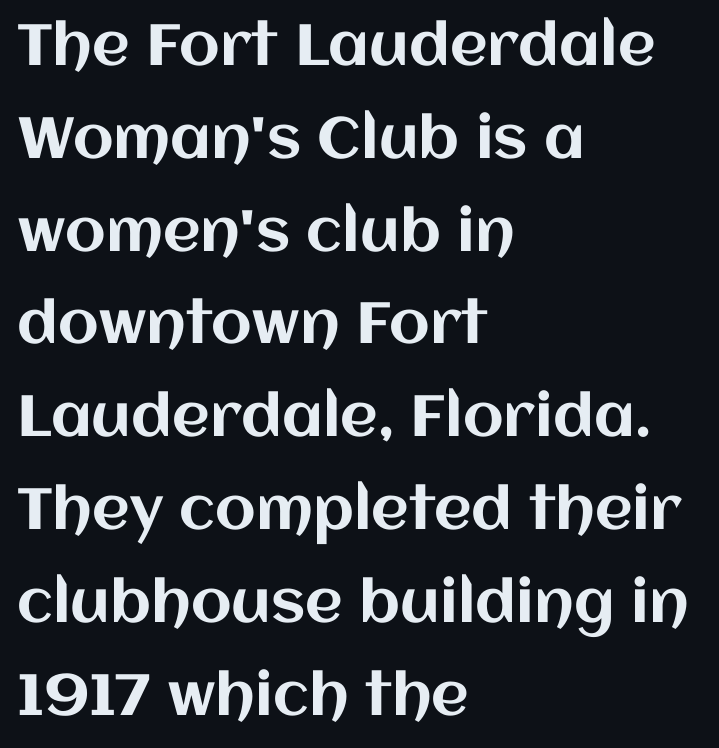
The image shows 58 px text type, upright; set left-aligned, normal line spacing (1.6x), normal letter spacing, not underlined; medium stroke contrast and a large x-height.
